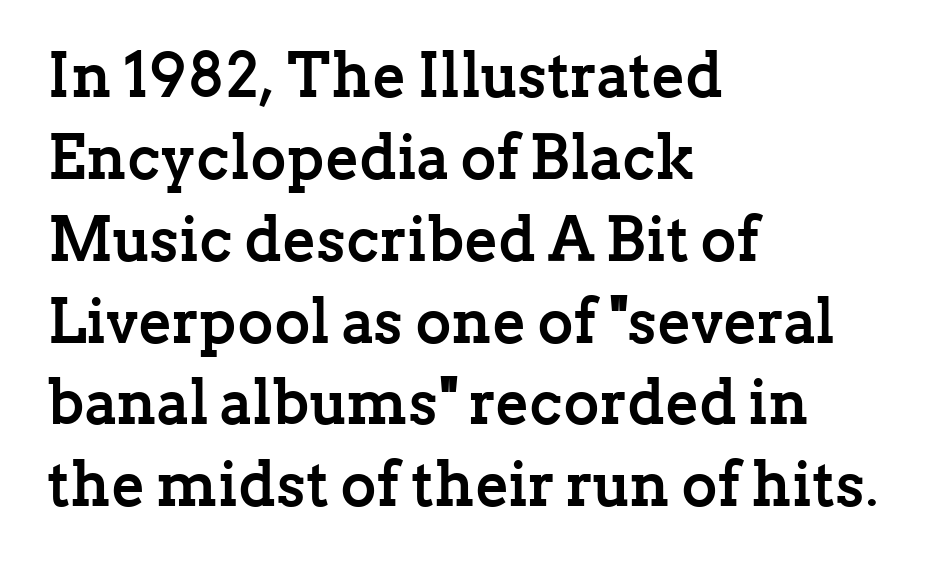
Underlining? Definitely not there. Notice how thick the strokes are: this is what a full bold looks like. Characters remain perfectly vertical along every line. This sample uses plain, unmodified letter spacing.
